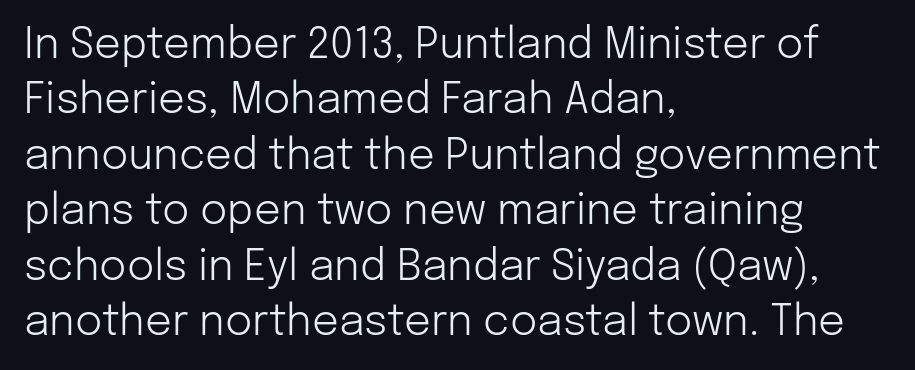
Q: Is the text bold? A: No.
Q: Is the text italic (slanted)? A: No, it is upright.
Q: Is the typeface a serif or a sans-serif typeface? A: Sans-serif.
Q: Is the text underlined? A: No.
Q: How is the paragraph aligned? A: Left-aligned.
Q: Is the spacing between letters normal or unusually wide? A: Normal.
Q: Is the spacing between lines tight, normal or loose? A: Normal.
Q: Width (condensed, normal, or wide)? A: Normal.
Q: Stroke contrast? A: Low.
Q: x-height? A: Medium.
Q: Monospaced? A: No.
